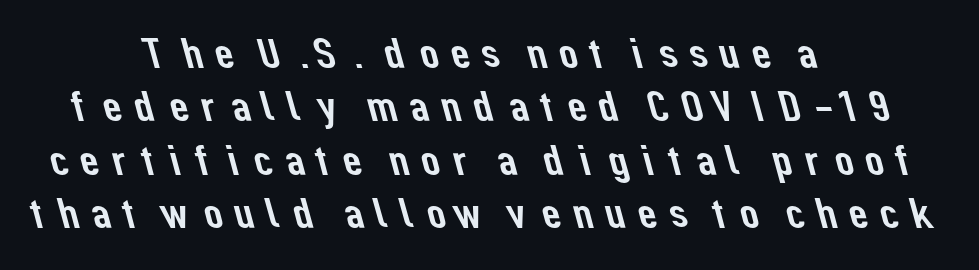
The image shows 42 px sans-serif type; set centered, normal line spacing (1.27x), not underlined; low stroke contrast and a medium x-height.
